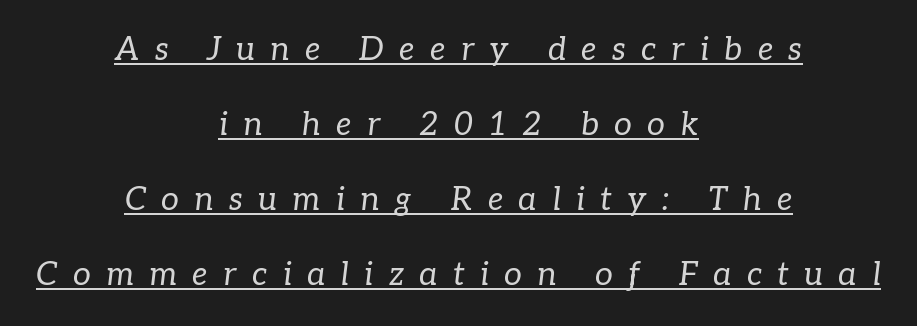
Caption: face not bold, strokes unweighted. It's the slanting kind of type. Neither beginnings nor endings align; midpoints do. The face used here appears with an underline applied. How are the letters spaced? Widely, with obvious added tracking.
